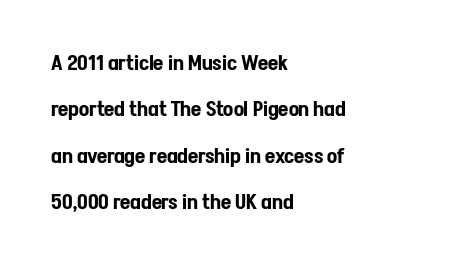
If you drew a line through each stem, it would be perfectly vertical. In CSS terms this would be text-align: left. Interline gaps are noticeably wide in this sample. Beneath every word, the page is bare. Caption: standard tracking, unaltered.
